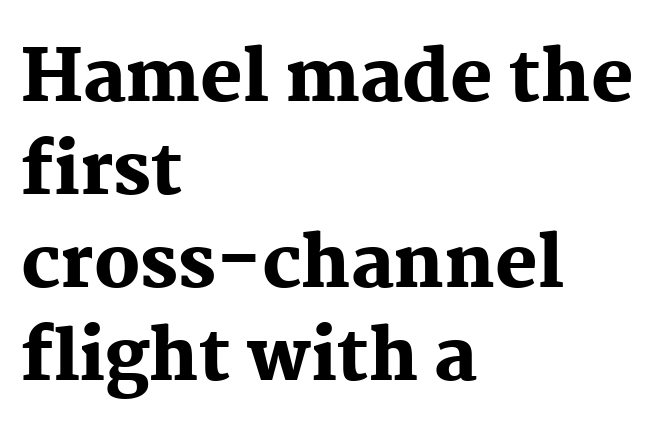
{"serif": "yes", "italic": "no", "bold": "yes", "weight": "heavy", "width": "normal", "stroke_contrast": "medium", "x_height": "medium", "monospaced": "no", "underline": "no", "align": "left", "line_spacing": "normal", "line_spacing_ratio": 1.31, "letter_spacing": "normal", "letter_spacing_em": 0.0, "glyph_px": 71}
